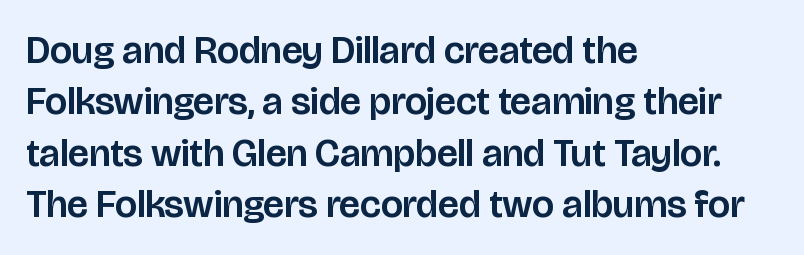
I'd call this a sans setting — the letters go barefoot. Every row of glyphs begins at an identical x-position on the left. Upright lettering throughout. The block of text has a typical density, with ordinary space between rows. You could not count columns in this text — the font is proportionally spaced.
